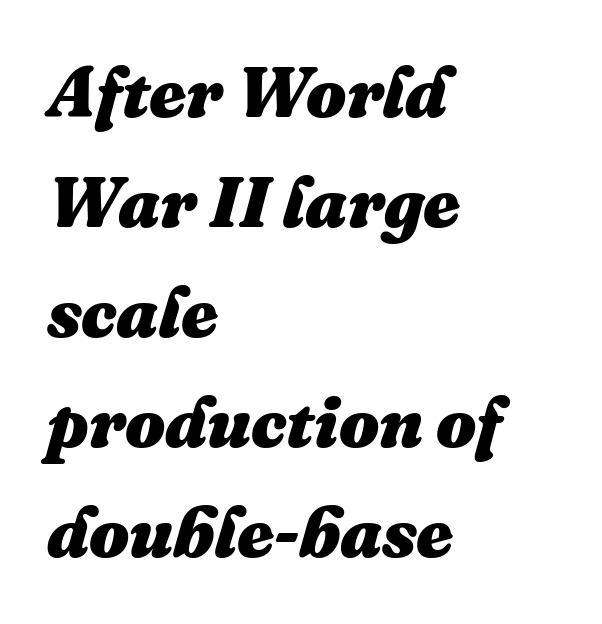
Chunky letters — that's bold for sure. Is this a fixed-width face? No — the glyphs have proportional, varying widths. Descenders hang freely into open space. Where is the straight margin? On the left. The type is set solid horizontally, with unmodified tracking.
